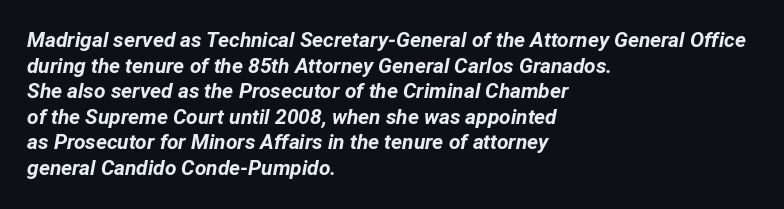
The image shows 21 px bold type, italic (leaning right); set left-aligned, line spacing 1.22x, normal letter spacing, not underlined.
